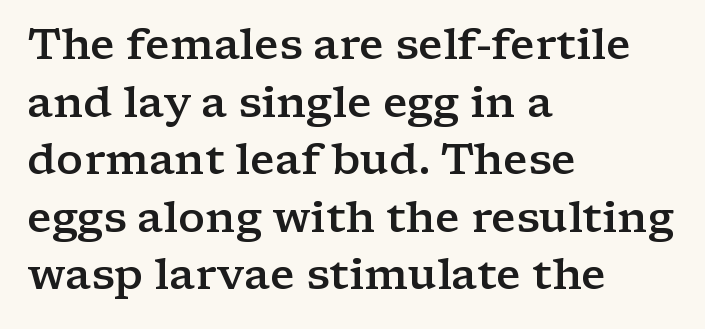
Q: Is the text bold? A: Semi-bold.
Q: Is the text italic (slanted)? A: No, it is upright.
Q: Is the typeface a serif or a sans-serif typeface? A: Serif.
Q: Is the text underlined? A: No.
Q: How is the paragraph aligned? A: Left-aligned.
Q: Is the spacing between letters normal or unusually wide? A: Normal.
Q: Is the spacing between lines tight, normal or loose? A: Normal.
Q: Width (condensed, normal, or wide)? A: Wide.
Q: Stroke contrast? A: Low.
Q: x-height? A: Medium.
Q: Monospaced? A: No.
